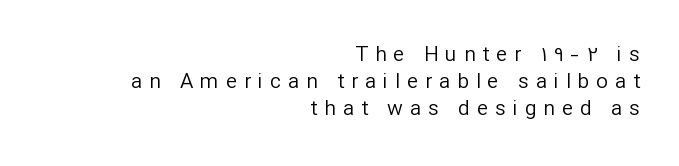
Q: Is the text bold? A: No.
Q: Is the text italic (slanted)? A: No, it is upright.
Q: Is the text underlined? A: No.
Q: How is the paragraph aligned? A: Right-aligned.
Q: Is the spacing between letters normal or unusually wide? A: Unusually wide.
Q: Is the spacing between lines tight, normal or loose? A: Normal.
